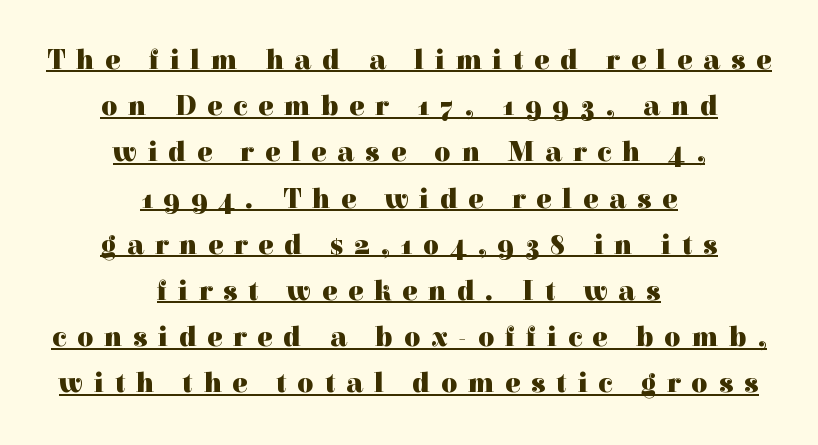
The image shows 28 px heavy serif type, upright; set centered, normal line spacing (1.65x), unusually wide letter spacing (+0.39 em), underlined; a medium x-height.
